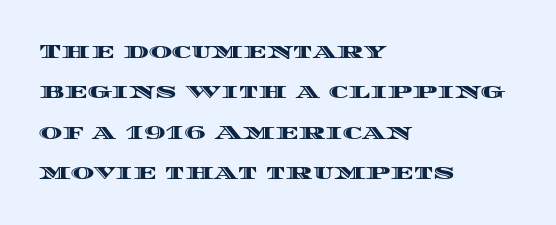
The image shows 20 px text type, upright; set left-aligned, loose line spacing (2.02x), normal letter spacing, not underlined.
